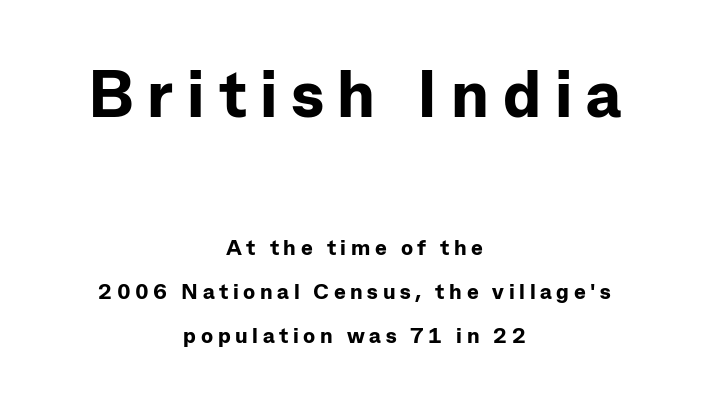
Notice how the passage keeps no hard edge, just a central spine. Emphasis by weight is at full strength: bold. Which of the two is more prominent by size? The first, at the top. Grotesque or geometric, the face here clearly has no serifs.
